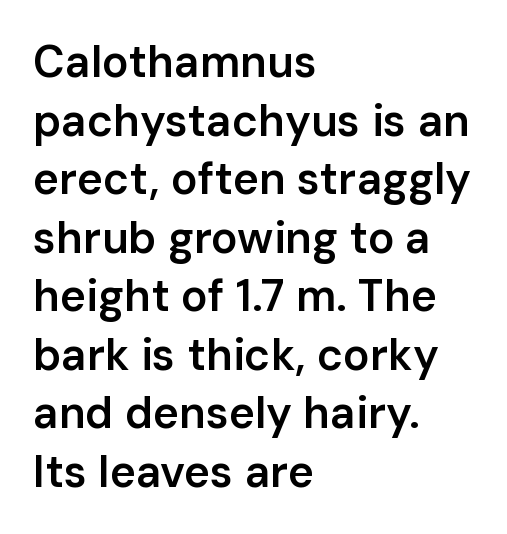
The image shows 44 px semibold sans-serif type, upright; set left-aligned, normal line spacing (1.33x), normal letter spacing, not underlined; low stroke contrast and a medium x-height.
